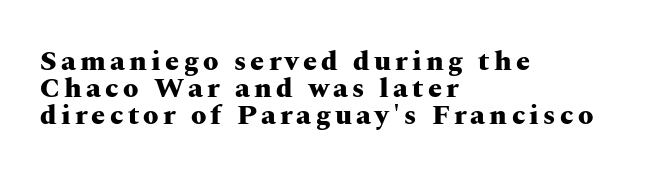
Q: Is the text bold? A: Yes.
Q: Is the text italic (slanted)? A: No, it is upright.
Q: Is the typeface a serif or a sans-serif typeface? A: Serif.
Q: Is the text underlined? A: No.
Q: How is the paragraph aligned? A: Left-aligned.
Q: Is the spacing between lines tight, normal or loose? A: Tight.
Q: Width (condensed, normal, or wide)? A: Wide.
Q: Stroke contrast? A: Medium.
Q: x-height? A: Medium.
Q: Monospaced? A: No.
